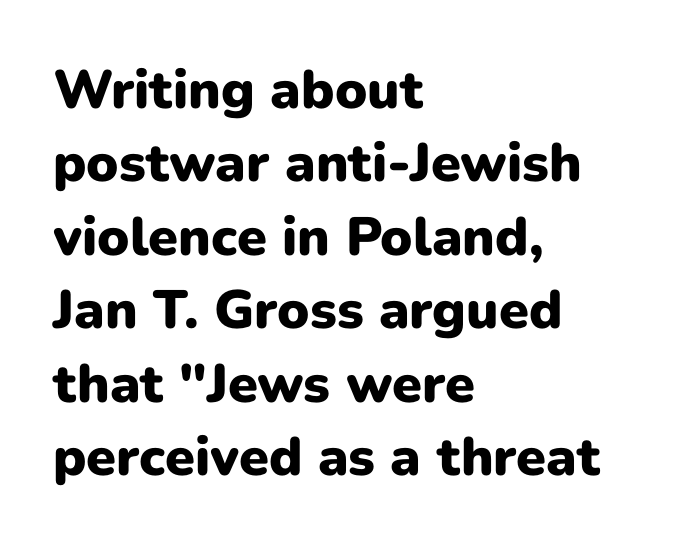
Q: Is the text bold? A: Yes.
Q: Is the text italic (slanted)? A: No, it is upright.
Q: Is the typeface a serif or a sans-serif typeface? A: Sans-serif.
Q: Is the text underlined? A: No.
Q: How is the paragraph aligned? A: Left-aligned.
Q: Is the spacing between letters normal or unusually wide? A: Normal.
Q: Is the spacing between lines tight, normal or loose? A: Normal.
Q: Width (condensed, normal, or wide)? A: Normal.
Q: Stroke contrast? A: Low.
Q: x-height? A: Medium.
Q: Monospaced? A: No.
